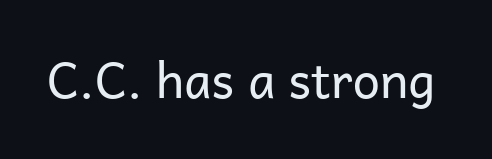
The image shows 49 px regular-weight sans-serif type, upright; set normal letter spacing, not underlined; low stroke contrast and a medium x-height.
